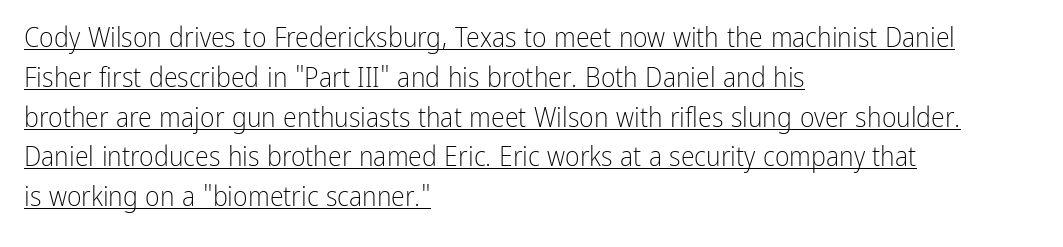
The image shows 28 px light, condensed sans-serif type, upright; set left-aligned, normal line spacing (1.42x), normal letter spacing, underlined; low stroke contrast and a medium x-height.
